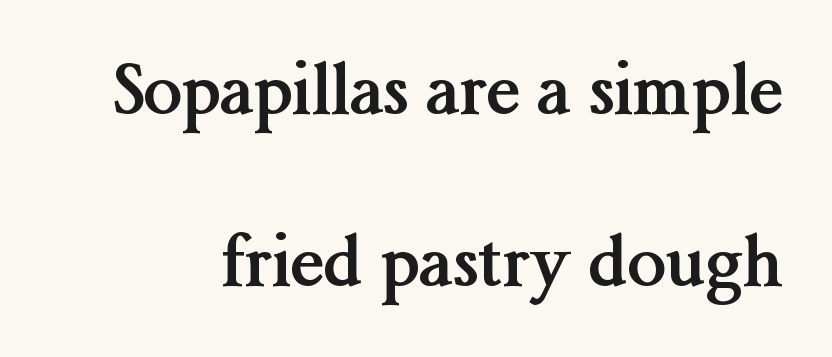
Varying glyph widths throughout — classic text-font behaviour. Loosely led — the rows are spread out. Tall strokes in this sample are plumb rather than angled. The typeface chosen for these lines features serifs. The letters are bold, with thick, heavy strokes. A bare baseline throughout the passage.
